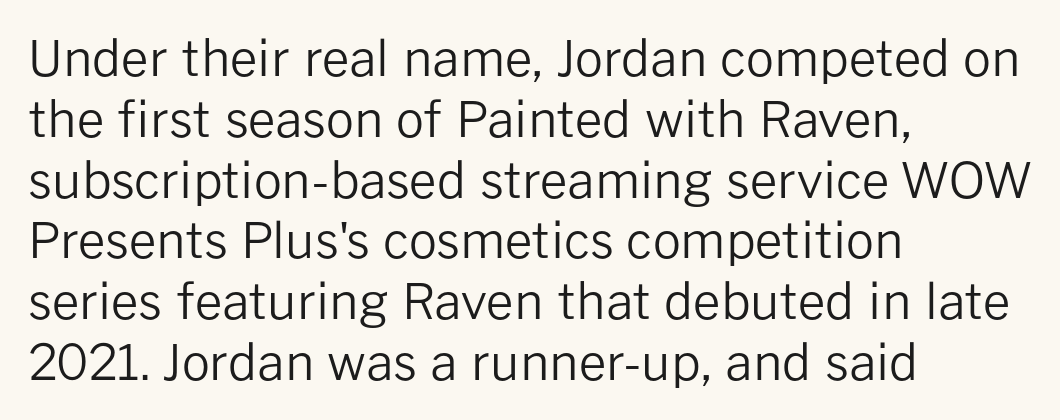
The image shows 49 px regular-weight sans-serif type, upright; set left-aligned, line spacing 1.24x, normal letter spacing, not underlined; low stroke contrast and a medium x-height.
